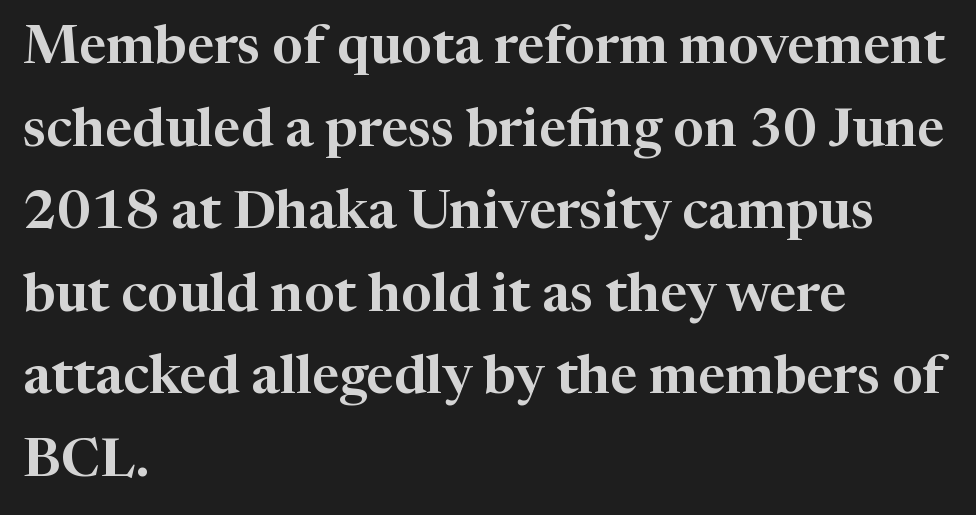
A roman cut, with each character standing at attention. Normally led — the rows are evenly, conventionally spaced. The passage shown has conventional tracking throughout. Unmarked baselines from the first word to the last. These lines are composed in type with serifs.
